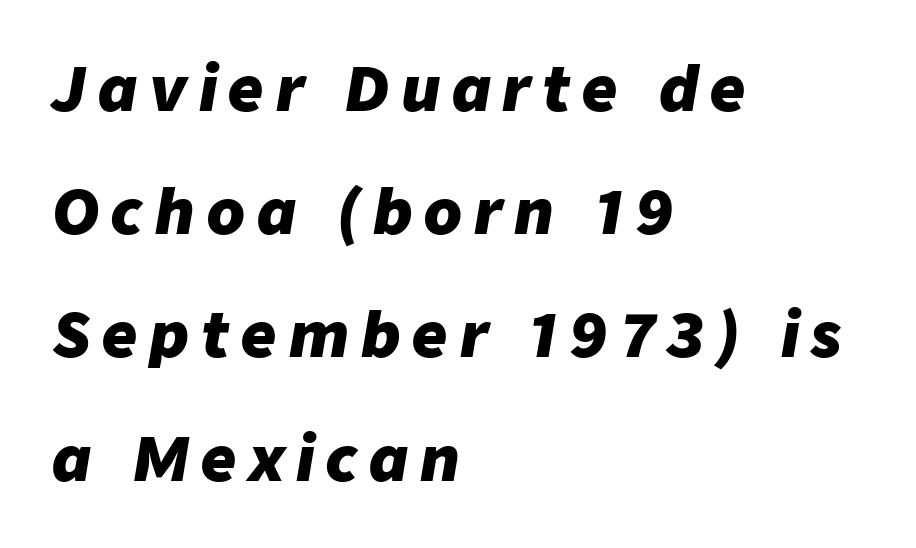
Q: Is the text bold? A: Yes.
Q: Is the text italic (slanted)? A: Yes, it leans right by about 9 degrees.
Q: Is the text underlined? A: No.
Q: How is the paragraph aligned? A: Left-aligned.
Q: Is the spacing between letters normal or unusually wide? A: Unusually wide.
Q: Is the spacing between lines tight, normal or loose? A: Loose.
Q: Width (condensed, normal, or wide)? A: Normal.
Q: Stroke contrast? A: Low.
Q: x-height? A: Medium.
Q: Monospaced? A: No.
